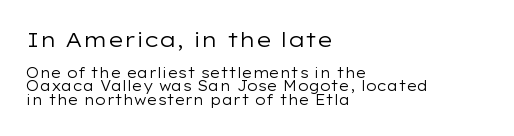
Q: Is the text bold? A: No.
Q: Is the text italic (slanted)? A: No, it is upright.
Q: Is the text underlined? A: No.
Q: How is the paragraph aligned? A: Left-aligned.
Q: Is the spacing between letters normal or unusually wide? A: Normal.
Q: Is the spacing between lines tight, normal or loose? A: Tight.
Q: Which block of text is set in a larger size, the first (top) or the second (bottom)? A: The first (top) one.
